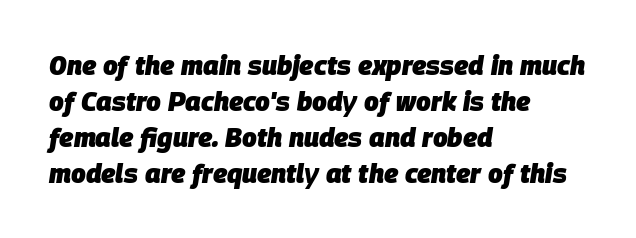
{"italic": "yes", "lean": "right", "slant_degrees": 9, "bold": "yes", "underline": "no", "align": "left", "line_spacing": "normal", "line_spacing_ratio": 1.38, "letter_spacing": "normal", "letter_spacing_em": 0.0, "glyph_px": 26}
